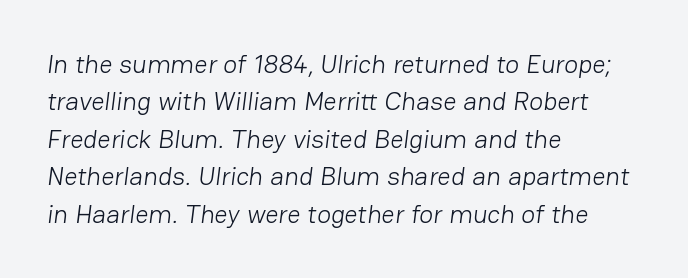
{"bold": "no", "underline": "no", "align": "left", "line_spacing": "normal", "line_spacing_ratio": 1.44, "letter_spacing": "normal", "letter_spacing_em": 0.0, "glyph_px": 26}
